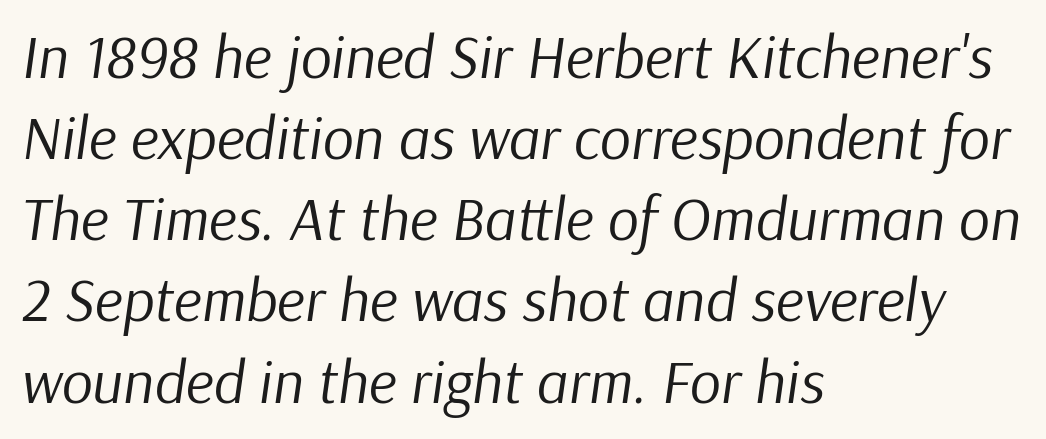
Think standard paragraph weight, or any step lighter than that. Does the copy run flush right? No — it runs flush left. Emphasis-style slanted type is in use. The passage shown has conventional tracking throughout. This rendering features lettering with no underline.
